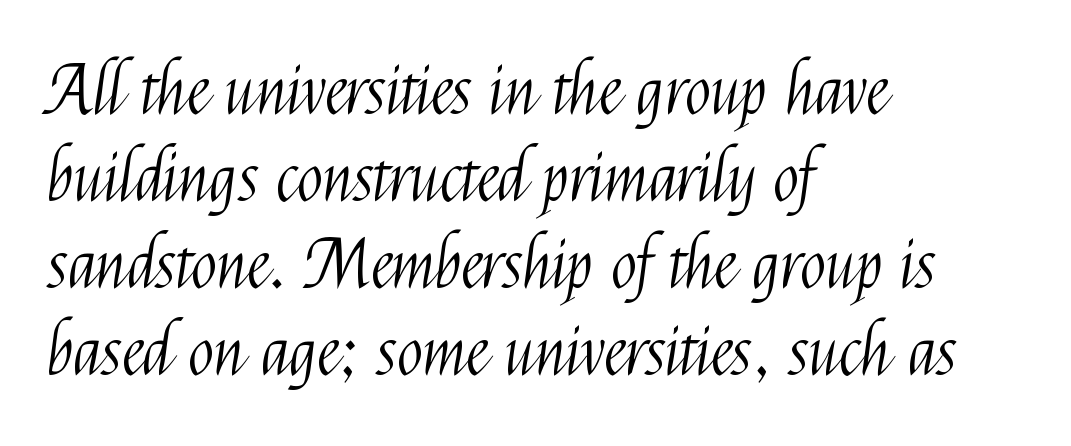
Character widths vary here, with narrow letters taking less room than wide ones. Compared with a typical body face, this is equally light or lighter still. Regular leading. Grotesque or geometric, the face here clearly has no serifs. Spacing between characters is what you'd get straight out of the box.
